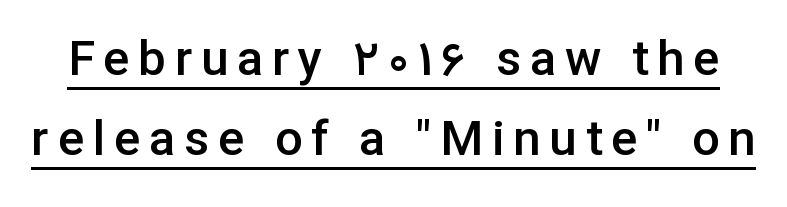
The image shows 49 px semibold sans-serif type, upright; set normal line spacing (1.64x), underlined; low stroke contrast and a medium x-height.
